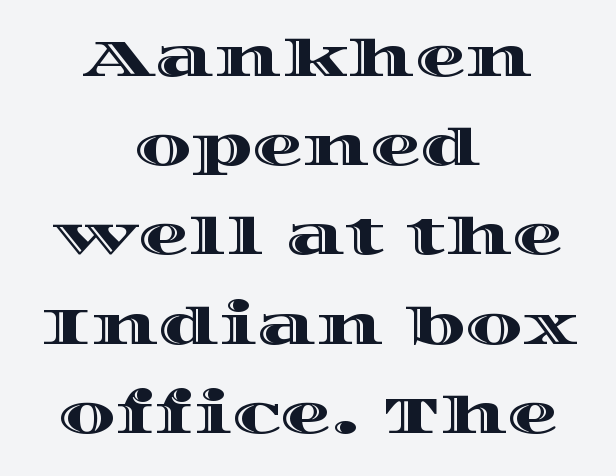
Q: Is the text italic (slanted)? A: No, it is upright.
Q: Is the text underlined? A: No.
Q: How is the paragraph aligned? A: Centered.
Q: Is the spacing between letters normal or unusually wide? A: Normal.
Q: Width (condensed, normal, or wide)? A: Wide.
Q: x-height? A: Large.
Q: Monospaced? A: No.
